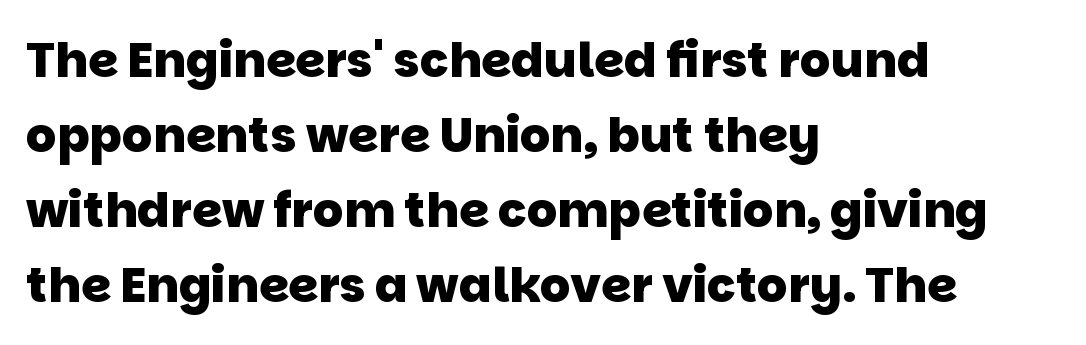
{"serif": "no", "bold": "yes", "weight": "heavy", "width": "normal", "stroke_contrast": "low", "x_height": "large", "monospaced": "no", "underline": "no", "align": "left", "line_spacing": "normal", "line_spacing_ratio": 1.56, "letter_spacing": "normal", "letter_spacing_em": 0.0, "glyph_px": 48}
